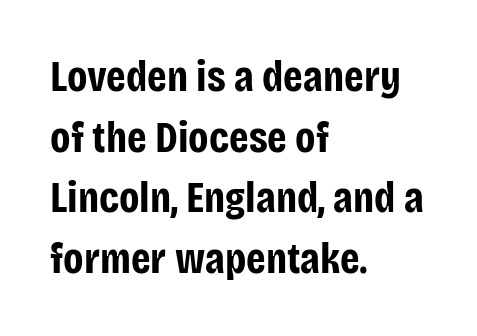
{"serif": "no", "italic": "no", "bold": "yes", "weight": "bold", "width": "condensed", "stroke_contrast": "low", "x_height": "large", "monospaced": "no", "underline": "no", "align": "left", "line_spacing": "normal", "line_spacing_ratio": 1.38, "letter_spacing": "normal", "letter_spacing_em": 0.0, "glyph_px": 44}
